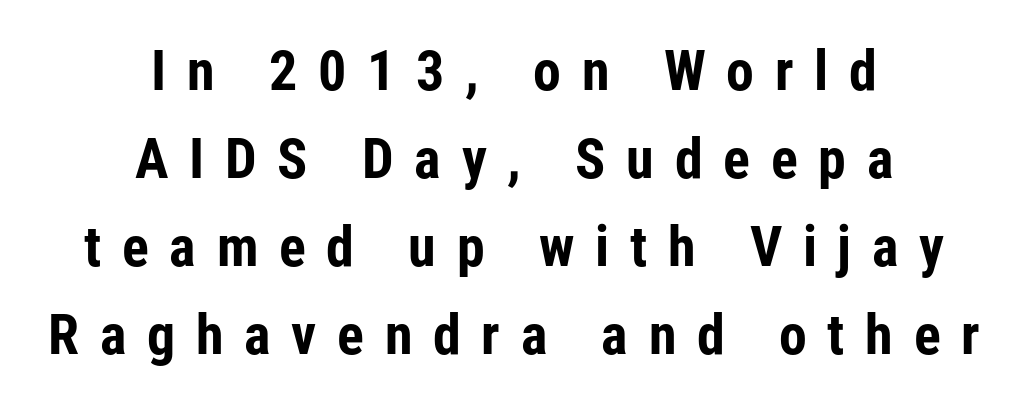
The image shows 56 px bold, condensed sans-serif type, upright; set centered, normal line spacing (1.57x), unusually wide letter spacing (+0.37 em), not underlined; low stroke contrast and a medium x-height.
